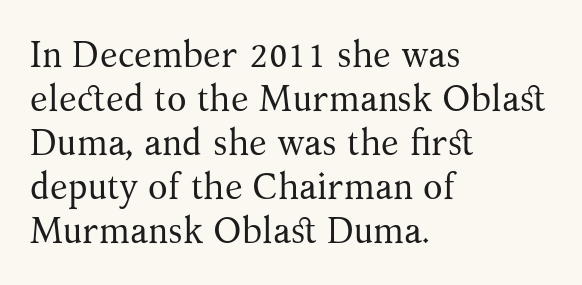
The image shows 36 px regular-weight serif type, upright; set left-aligned, line spacing 1.22x, normal letter spacing, not underlined; medium stroke contrast and a medium x-height.
